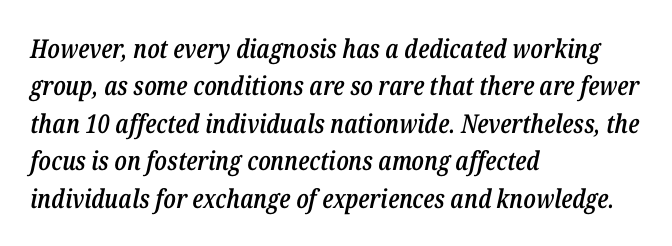
These lines carry some extra weight — a demibold, not a full bold. The lettering tilts uniformly, giving the passage an italic look. This rendering features lettering with no underline. These lines keep a tight, regular rhythm from letter to letter. Rows of type keep a routine distance in the vertical direction.
